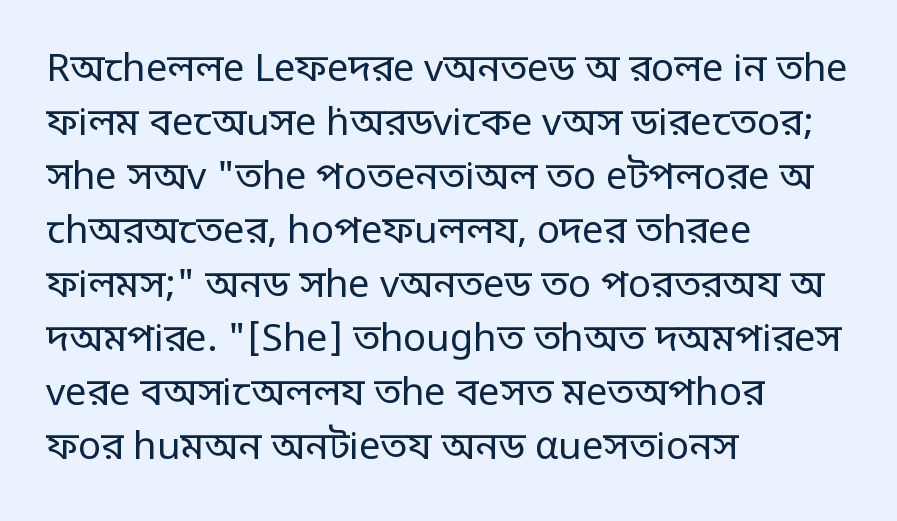
The image shows 38 px regular-weight, condensed sans-serif type, upright; set left-aligned, normal line spacing (1.42x), normal letter spacing, not underlined; low stroke contrast.
